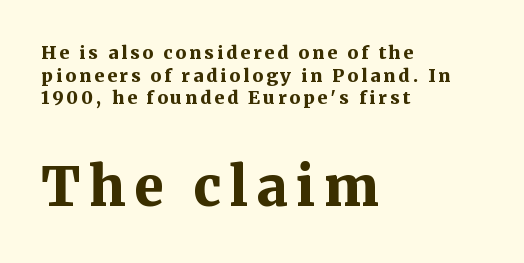
{"serif": "yes", "italic": "no", "bold": "yes", "weight": "bold", "width": "normal", "stroke_contrast": "medium", "x_height": "medium", "monospaced": "no", "underline": "no", "align": "left", "line_spacing": "normal", "line_spacing_ratio": 1.26, "larger_block": "second", "size_ratio": 3.0, "glyph_px": 54}
